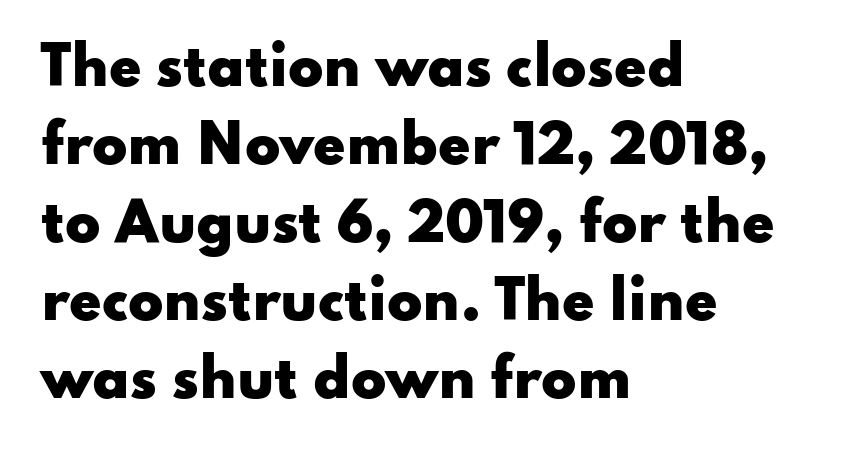
The image shows 52 px heavy, wide sans-serif type, upright; set left-aligned, normal line spacing (1.5x), normal letter spacing, not underlined; low stroke contrast and a small x-height.
